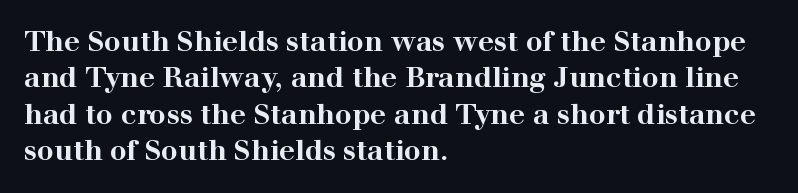
Summary of weight: heavy, a full bold. Descenders are the only things crossing below the line. Characters remain perfectly vertical along every line. Interline gaps are of average width in this sample.
